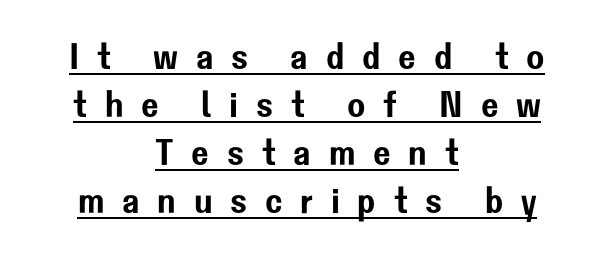
The image shows 37 px sans-serif type, upright; set centered, normal line spacing (1.3x), unusually wide letter spacing (+0.48 em), underlined; low stroke contrast and a medium x-height.
